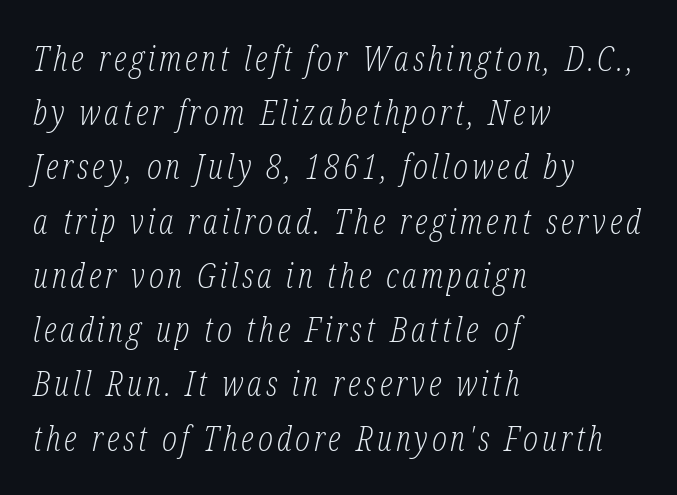
{"serif": "yes", "italic": "yes", "lean": "right", "slant_degrees": 12, "bold": "no", "weight": "light", "width": "condensed", "stroke_contrast": "low", "x_height": "medium", "monospaced": "no", "underline": "no", "align": "left", "line_spacing": "normal", "line_spacing_ratio": 1.55, "glyph_px": 35}
